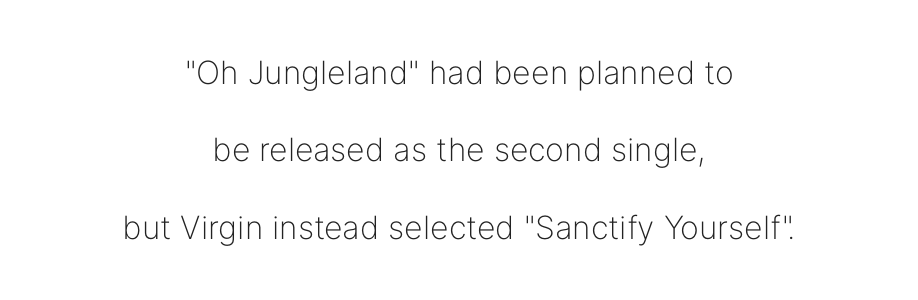
Q: Is the text bold? A: No.
Q: Is the text italic (slanted)? A: No, it is upright.
Q: Is the typeface a serif or a sans-serif typeface? A: Sans-serif.
Q: Is the text underlined? A: No.
Q: How is the paragraph aligned? A: Centered.
Q: Is the spacing between letters normal or unusually wide? A: Normal.
Q: Is the spacing between lines tight, normal or loose? A: Loose.
Q: Width (condensed, normal, or wide)? A: Normal.
Q: Stroke contrast? A: Low.
Q: x-height? A: Medium.
Q: Monospaced? A: No.
